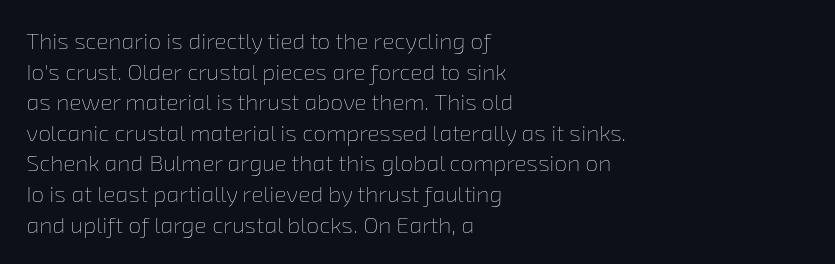
The image shows 23 px text type; set left-aligned, normal line spacing (1.33x), normal letter spacing, not underlined.
